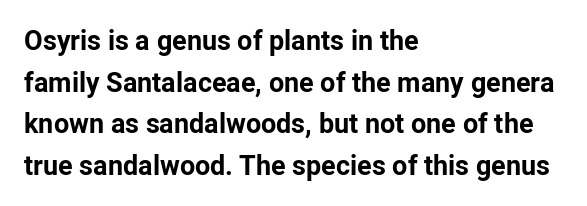
This sample keeps an unexceptional amount of space between lines. Which margin do the lines hug? The left one — the right edge is uneven. The specimen omits any rule beneath the text block's lines. Students, note that the glyphs here touch the page at normal intervals. This is heavy type, rendered in bold.
